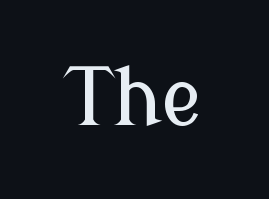
Rule under the text: the space is simply empty. A typesetter would label this face a serif. Italic? Not at all — the glyphs are vertical. Characters follow at the spacing the type designer built in.
